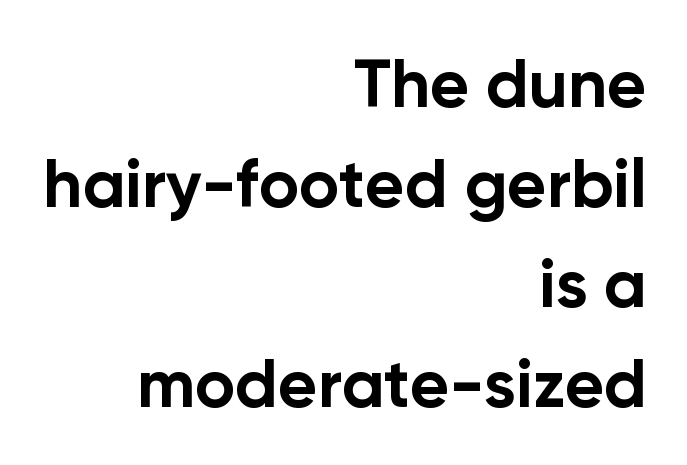
Q: Is the text bold? A: Yes.
Q: Is the text italic (slanted)? A: No, it is upright.
Q: Is the typeface a serif or a sans-serif typeface? A: Sans-serif.
Q: Is the text underlined? A: No.
Q: How is the paragraph aligned? A: Right-aligned.
Q: Is the spacing between letters normal or unusually wide? A: Normal.
Q: Is the spacing between lines tight, normal or loose? A: Normal.
Q: Width (condensed, normal, or wide)? A: Normal.
Q: Stroke contrast? A: Low.
Q: x-height? A: Medium.
Q: Monospaced? A: No.
